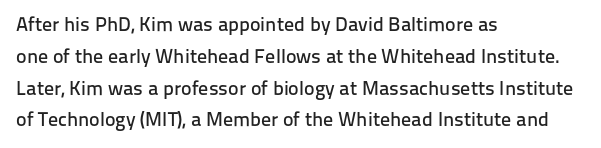
{"italic": "no", "underline": "no", "align": "left", "line_spacing": "normal", "line_spacing_ratio": 1.59, "letter_spacing": "normal", "letter_spacing_em": 0.0, "glyph_px": 20}
